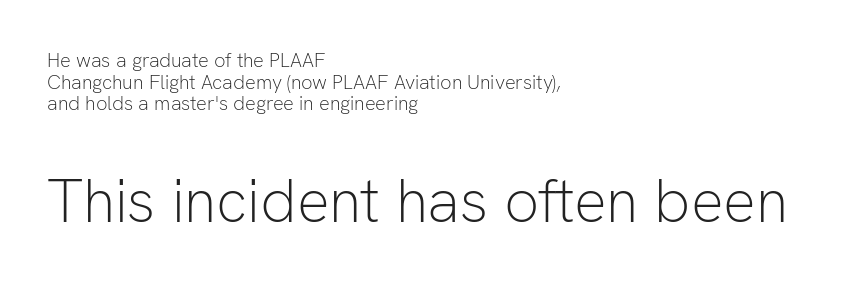
The second block has been scaled up relative to the first. No word sits above an underline. Students, observe: this is what under-led, compact text looks like. I'd call this a sans setting — the letters go barefoot. Glyph-to-glyph distance matches everyday printed text.
